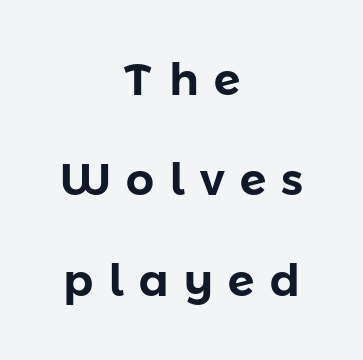
Q: Is the text italic (slanted)? A: No, it is upright.
Q: Is the typeface a serif or a sans-serif typeface? A: Sans-serif.
Q: Is the text underlined? A: No.
Q: How is the paragraph aligned? A: Centered.
Q: Is the spacing between letters normal or unusually wide? A: Unusually wide.
Q: Is the spacing between lines tight, normal or loose? A: Loose.
Q: Width (condensed, normal, or wide)? A: Normal.
Q: Stroke contrast? A: Low.
Q: x-height? A: Medium.
Q: Monospaced? A: No.
